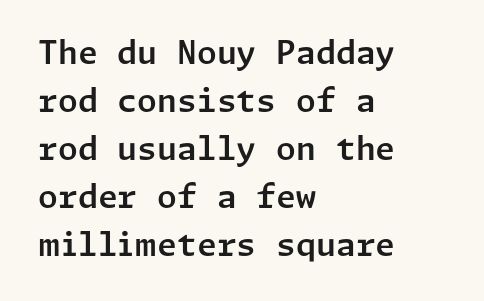
The image shows 32 px sans-serif type, upright; set left-aligned, normal line spacing (1.5x), normal letter spacing, not underlined; low stroke contrast and a medium x-height.
